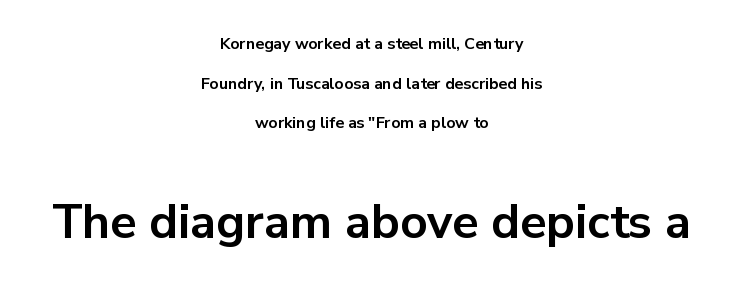
The image shows 48 px bold sans-serif type, upright; set centered, loose line spacing (2.48x), normal letter spacing, not underlined; the second (bottom) block is 3.0x larger; low stroke contrast and a medium x-height.
